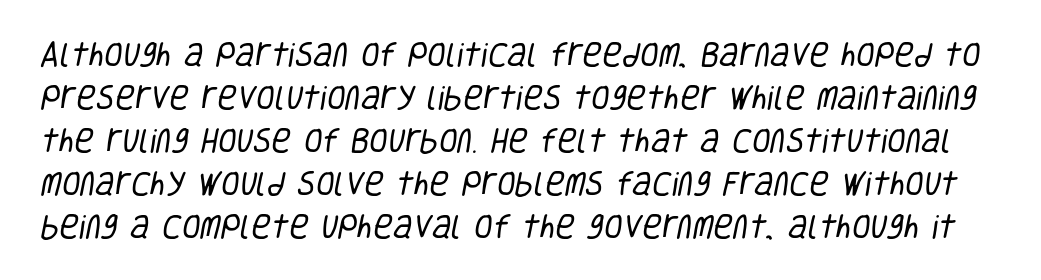
The image shows 27 px text type; set normal line spacing (1.59x), normal letter spacing, not underlined.
